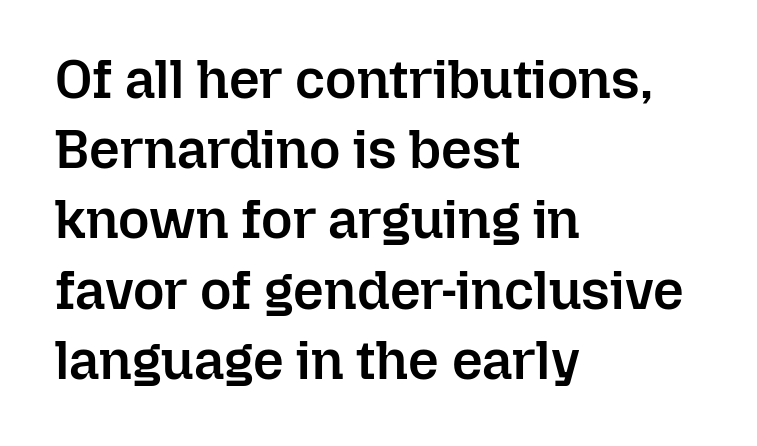
The passage shown is not underscored anywhere. Line starts are locked; line ends wander. A somewhat darkened texture: the type is semibold rather than bold. A typesetter would call this leading conventional body-copy spacing. When letters stand straight like this, we call the style roman or upright. Is this a fixed-width face? No — the glyphs have proportional, varying widths.
